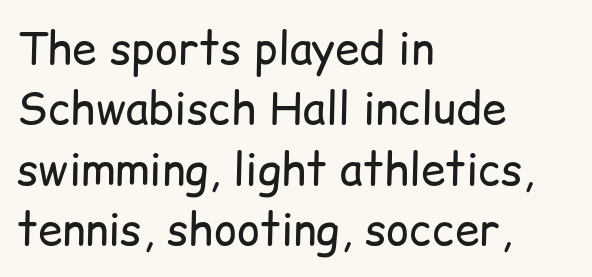
The image shows 44 px regular-weight sans-serif type, upright; set left-aligned, normal line spacing (1.37x), normal letter spacing, not underlined; low stroke contrast and a medium x-height.
